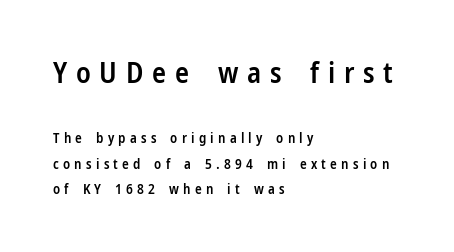
Q: Is the text bold? A: Semi-bold.
Q: Is the text italic (slanted)? A: No, it is upright.
Q: Is the typeface a serif or a sans-serif typeface? A: Sans-serif.
Q: Is the text underlined? A: No.
Q: How is the paragraph aligned? A: Left-aligned.
Q: Is the spacing between letters normal or unusually wide? A: Unusually wide.
Q: Which block of text is set in a larger size, the first (top) or the second (bottom)? A: The first (top) one.
Q: Width (condensed, normal, or wide)? A: Condensed.
Q: Stroke contrast? A: Low.
Q: x-height? A: Medium.
Q: Monospaced? A: No.
